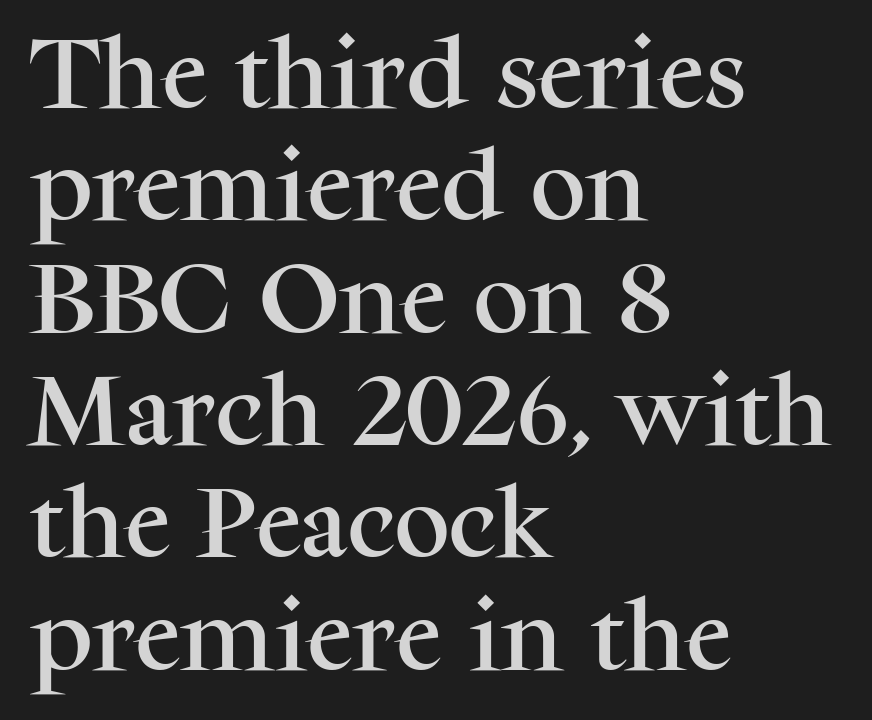
{"serif": "yes", "italic": "no", "width": "normal", "stroke_contrast": "medium", "x_height": "medium", "monospaced": "no", "underline": "no", "align": "left", "line_spacing": "normal", "line_spacing_ratio": 1.44, "letter_spacing": "normal", "letter_spacing_em": 0.0, "glyph_px": 78}
